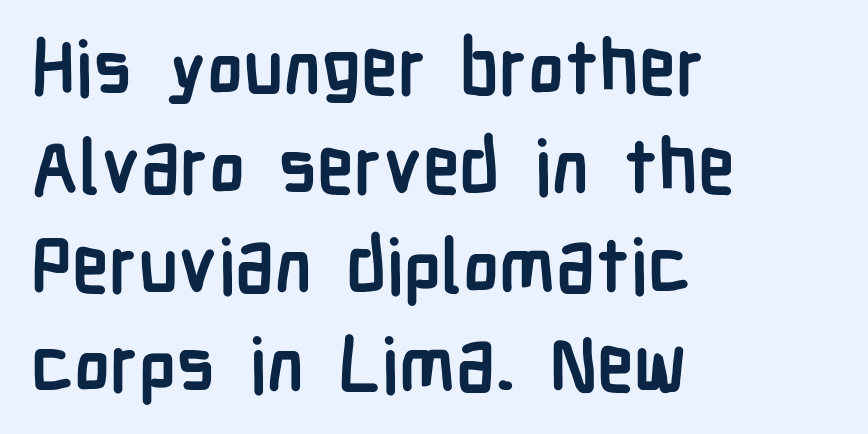
{"serif": "no", "italic": "no", "bold": "yes", "weight": "semibold", "width": "condensed", "stroke_contrast": "low", "x_height": "medium", "monospaced": "no", "underline": "no", "align": "left", "line_spacing": "normal", "line_spacing_ratio": 1.32, "letter_spacing": "normal", "letter_spacing_em": 0.0, "glyph_px": 75}
